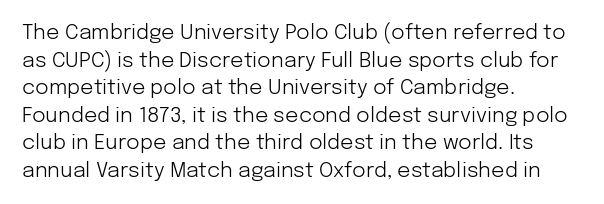
The image shows 21 px text type, upright; set left-aligned, normal line spacing (1.31x), normal letter spacing, not underlined.
